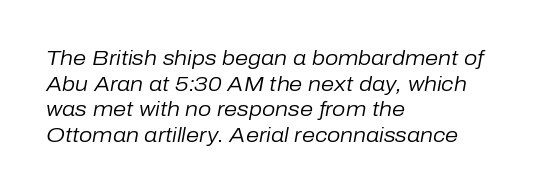
{"italic": "yes", "lean": "right", "slant_degrees": 10, "bold": "no", "underline": "no", "align": "left", "line_spacing_ratio": 1.22, "letter_spacing": "normal", "letter_spacing_em": 0.0, "glyph_px": 21}
